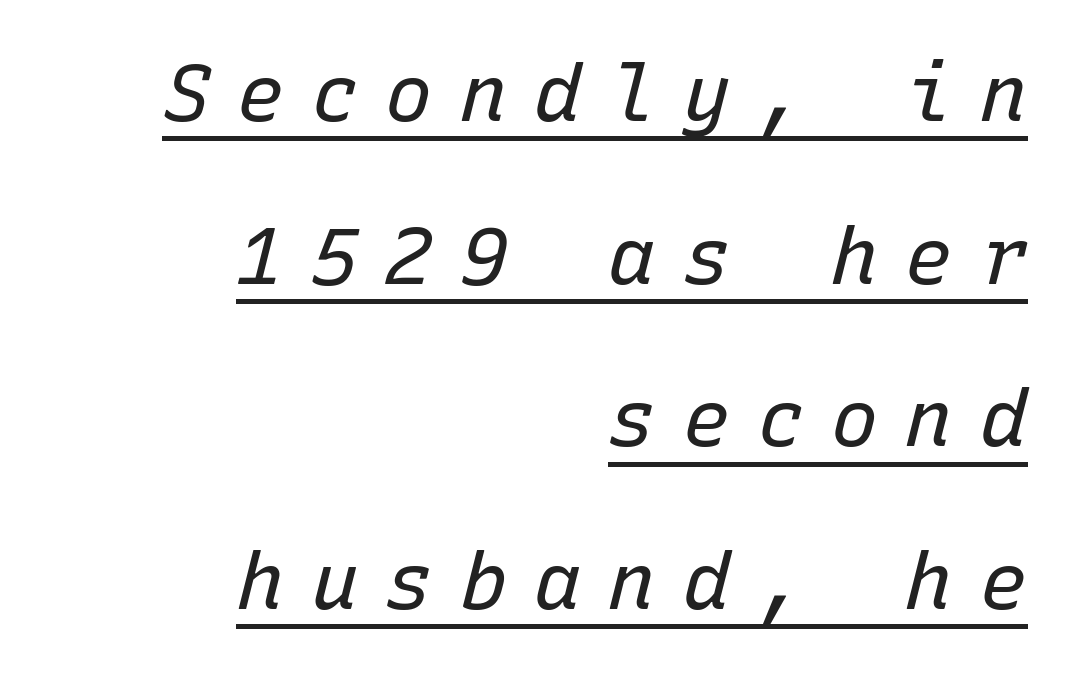
The face used here has a pronounced slope to its letters. This sample is right-justified, so line beginnings fall wherever the words allow. A typesetter would call this heavily tracked-out type. Emphasis is given by a line drawn under the lettering. Leading: increased.
